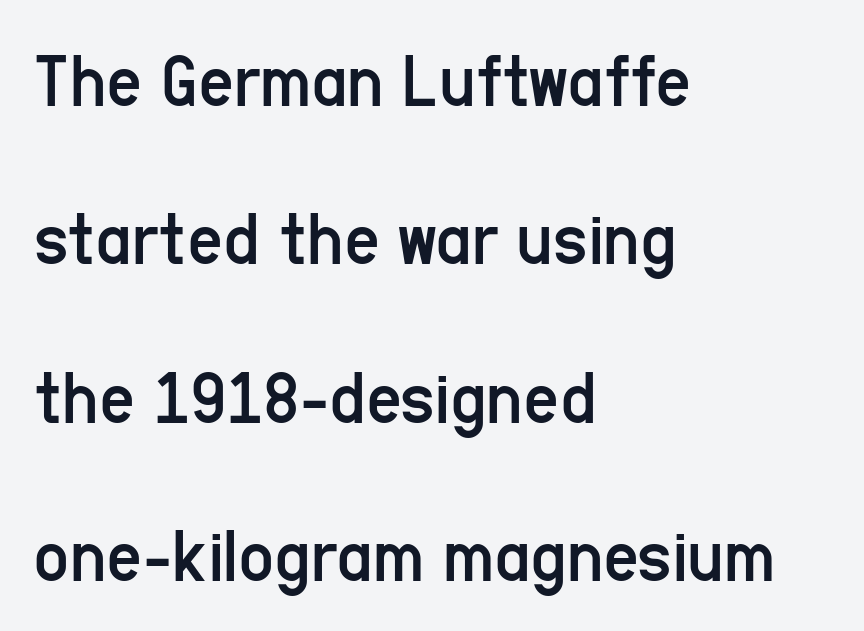
Q: Is the text bold? A: No.
Q: Is the text italic (slanted)? A: No, it is upright.
Q: Is the typeface a serif or a sans-serif typeface? A: Sans-serif.
Q: Is the text underlined? A: No.
Q: How is the paragraph aligned? A: Left-aligned.
Q: Is the spacing between letters normal or unusually wide? A: Normal.
Q: Is the spacing between lines tight, normal or loose? A: Loose.
Q: Width (condensed, normal, or wide)? A: Condensed.
Q: Stroke contrast? A: Low.
Q: x-height? A: Medium.
Q: Monospaced? A: No.
